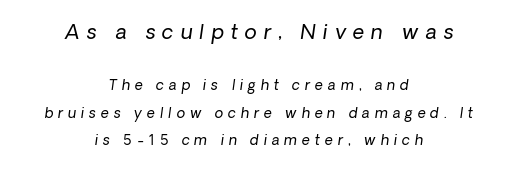
{"italic": "yes", "lean": "right", "slant_degrees": 8, "bold": "no", "underline": "no", "align": "center", "line_spacing": "loose", "line_spacing_ratio": 1.96, "letter_spacing": "wide", "letter_spacing_em": 0.35, "larger_block": "first", "size_ratio": 1.43, "glyph_px": 20}
